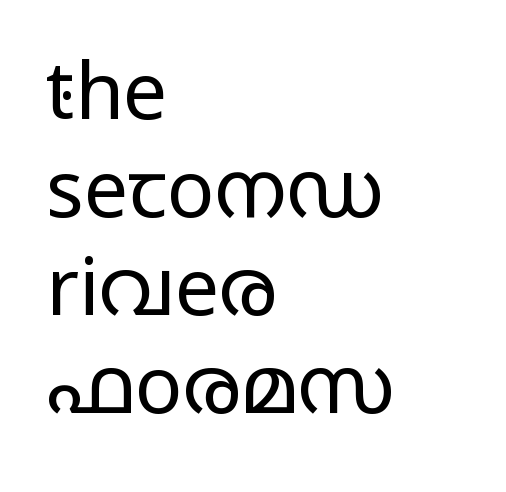
The typesetter chose a ragged-right arrangement here. No heavy texture on the line: the type isn't bold. The rendering keeps characters at their native spacing. Regarding serifs, this sample does without them. Notice how the stems are strictly vertical — no italics here. The foot of each line stays bare and open.
